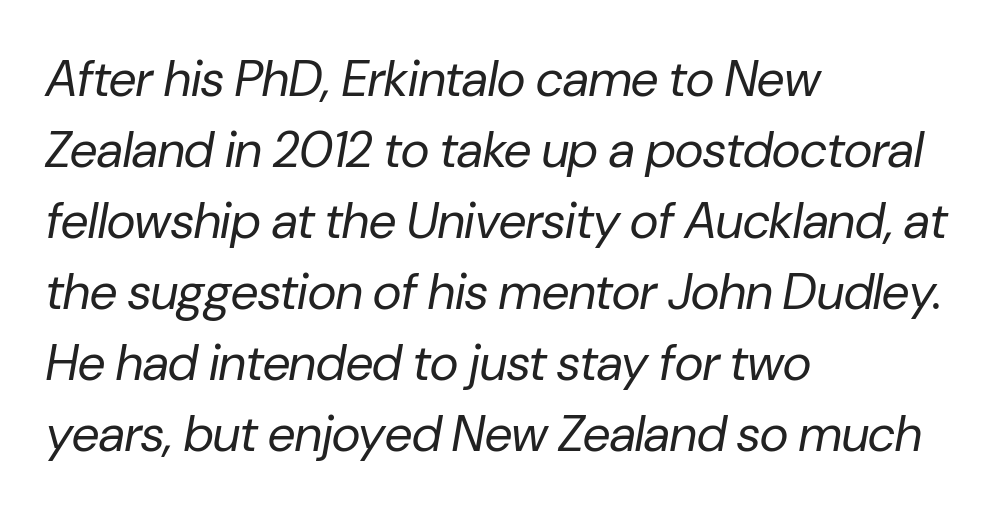
{"italic": "yes", "lean": "right", "slant_degrees": 10, "bold": "no", "weight": "regular", "width": "normal", "stroke_contrast": "low", "x_height": "medium", "monospaced": "no", "underline": "no", "align": "left", "line_spacing": "normal", "line_spacing_ratio": 1.42, "letter_spacing": "normal", "letter_spacing_em": 0.0, "glyph_px": 50}
